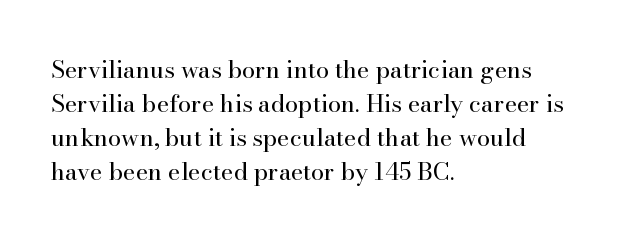
Decoration check: the copy has no underline. Teacher's note: observe the even left margin — that is flush-left alignment. Interline gaps are of average width in this sample. No chunkiness to these letters — they're not bold. These lines were composed using upright roman letters.
